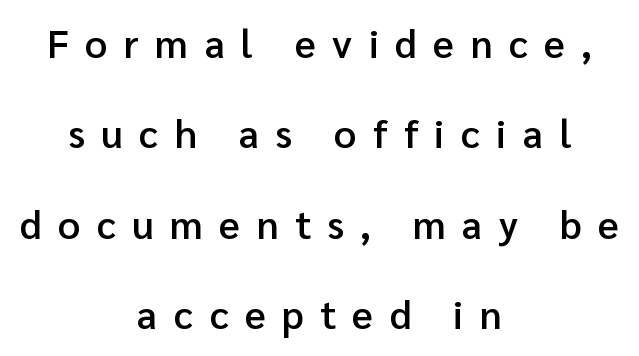
The image shows 39 px semibold sans-serif type, upright; set centered, loose line spacing (2.32x), unusually wide letter spacing (+0.42 em), not underlined; low stroke contrast and a medium x-height.
